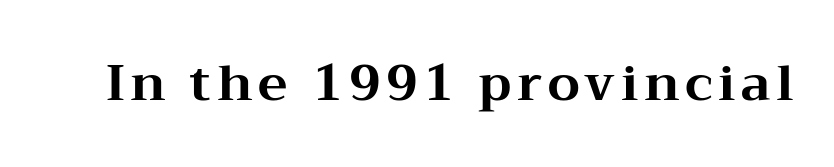
{"serif": "yes", "italic": "no", "bold": "yes", "weight": "bold", "width": "wide", "stroke_contrast": "medium", "x_height": "medium", "monospaced": "no", "underline": "no", "glyph_px": 50}
